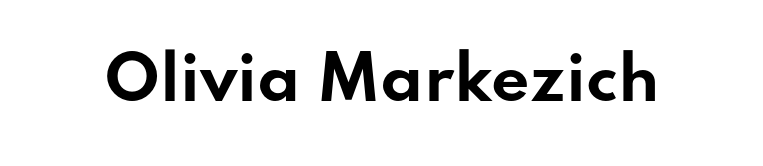
{"serif": "no", "italic": "no", "bold": "yes", "weight": "bold", "width": "wide", "stroke_contrast": "low", "x_height": "small", "monospaced": "no", "underline": "no", "letter_spacing": "normal", "letter_spacing_em": 0.0, "glyph_px": 60}
